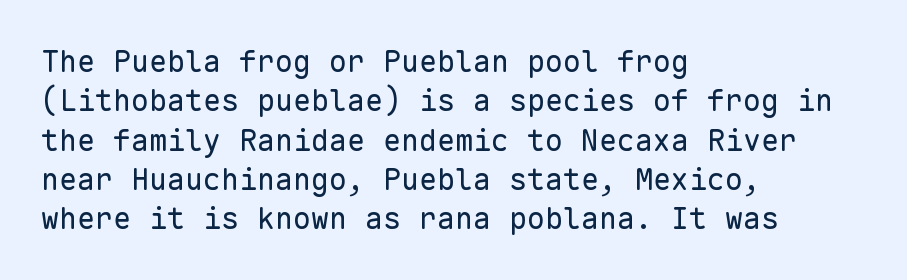
Left-aligned paragraph, ragged on the right. This sample keeps an unexceptional amount of space between lines. Inter-character spacing is left at the font's built-in metrics. The words here are not underlined. Each letter, wide or thin by design, is forced into the same width here. The lettering stays uniformly vertical, giving the passage a roman look.
